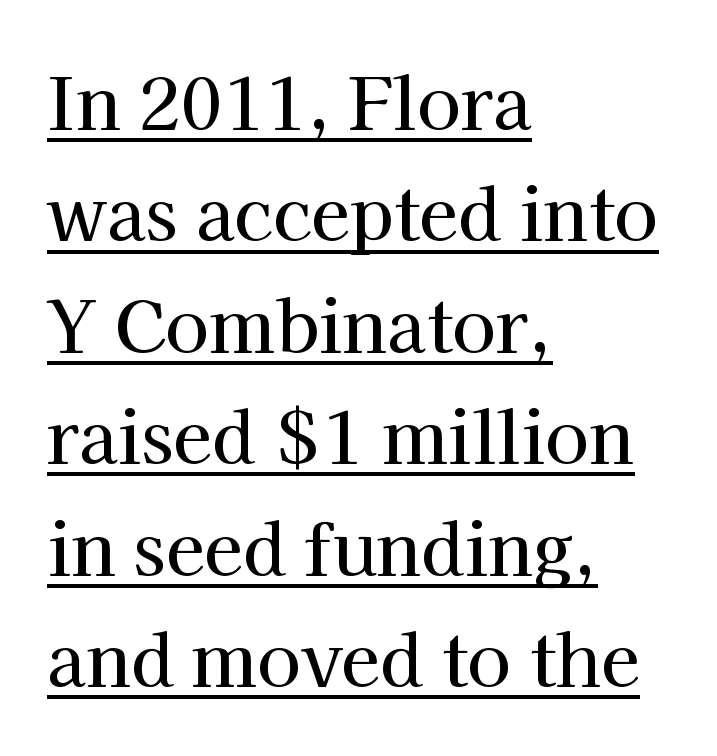
The image shows 71 px serif type, upright; set left-aligned, normal line spacing (1.57x), normal letter spacing, underlined; high stroke contrast and a medium x-height.
